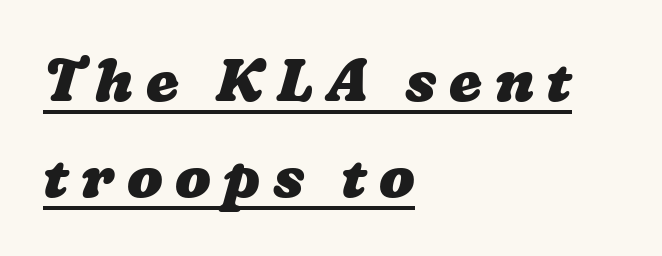
The rendering inserts visible extra space after every character. The passage shown stacks its lines at a standard gap. Weight check: bold — yes, fully. Alignment: flush left.
